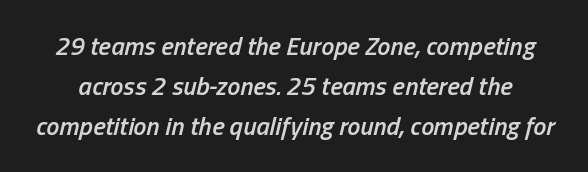
Look at the tracking — it's just the regular setting, nothing added. Nobody drew a line under any word here. The font's italic variant was chosen for this text. Firm but not heavy-handed strokes: this text is semibold.
